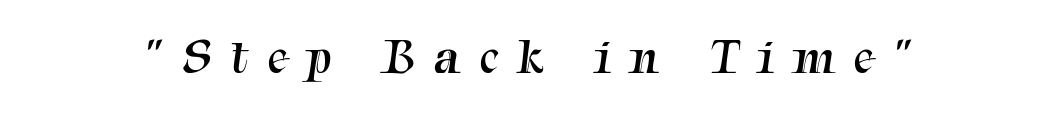
{"serif": "yes", "bold": "no", "weight": "regular", "width": "normal", "stroke_contrast": "medium", "x_height": "medium", "monospaced": "no", "underline": "no", "letter_spacing": "wide", "letter_spacing_em": 0.38, "glyph_px": 50}
